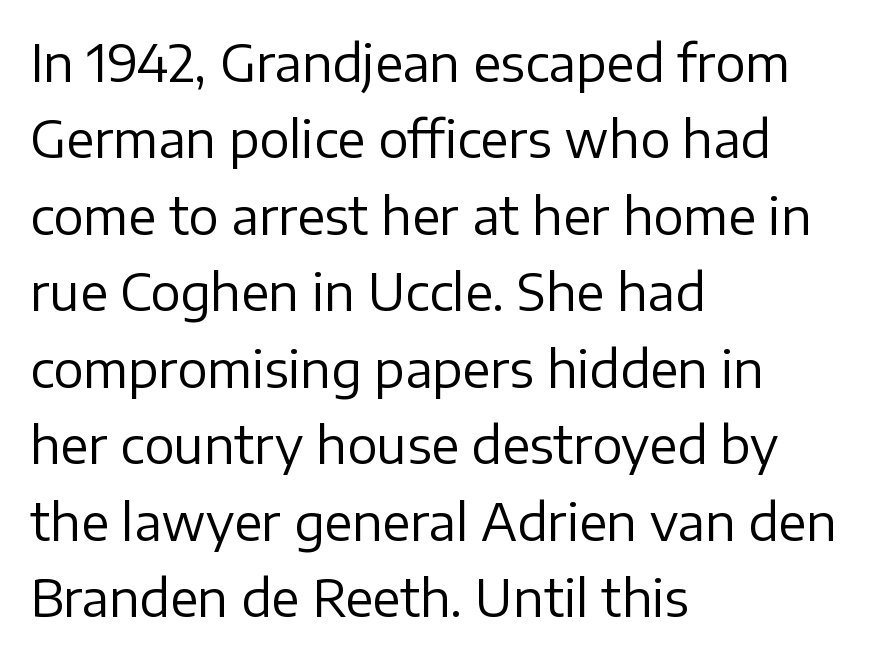
Q: Is the text bold? A: No.
Q: Is the text italic (slanted)? A: No, it is upright.
Q: Is the typeface a serif or a sans-serif typeface? A: Sans-serif.
Q: Is the text underlined? A: No.
Q: How is the paragraph aligned? A: Left-aligned.
Q: Is the spacing between letters normal or unusually wide? A: Normal.
Q: Is the spacing between lines tight, normal or loose? A: Normal.
Q: Width (condensed, normal, or wide)? A: Normal.
Q: Stroke contrast? A: Low.
Q: x-height? A: Medium.
Q: Monospaced? A: No.
